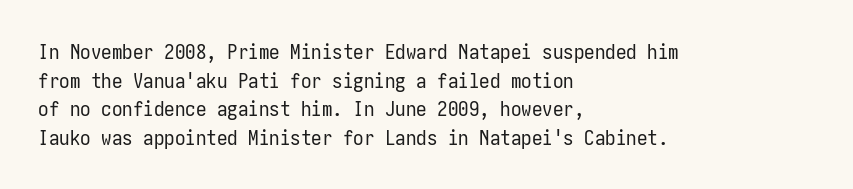
Q: Is the text bold? A: No.
Q: Is the text italic (slanted)? A: No, it is upright.
Q: Is the text underlined? A: No.
Q: How is the paragraph aligned? A: Left-aligned.
Q: Is the spacing between letters normal or unusually wide? A: Normal.
Q: Is the spacing between lines tight, normal or loose? A: Normal.
